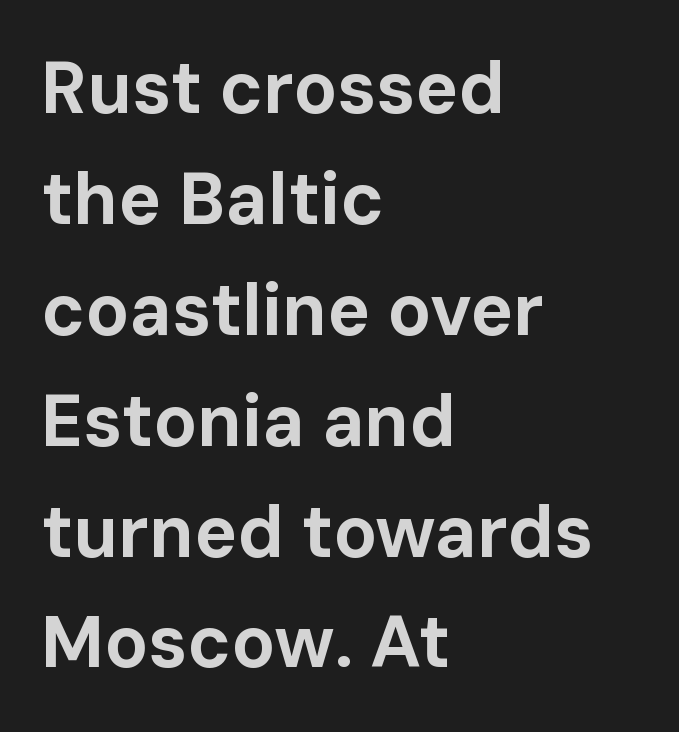
The image shows 72 px bold sans-serif type, upright; set left-aligned, normal line spacing (1.54x), normal letter spacing, not underlined; low stroke contrast and a medium x-height.
